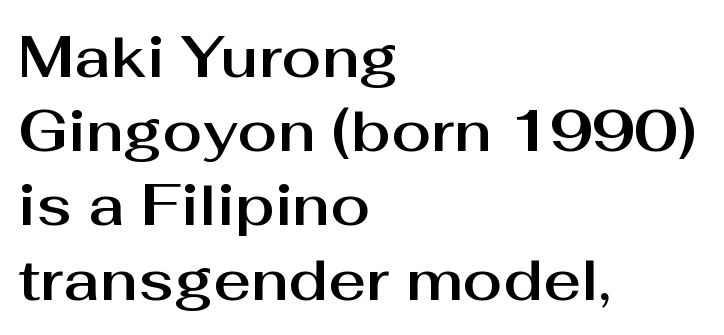
{"serif": "no", "italic": "no", "width": "normal", "stroke_contrast": "medium", "x_height": "medium", "monospaced": "no", "underline": "no", "align": "left", "line_spacing": "normal", "line_spacing_ratio": 1.28, "letter_spacing": "normal", "letter_spacing_em": 0.0, "glyph_px": 58}
